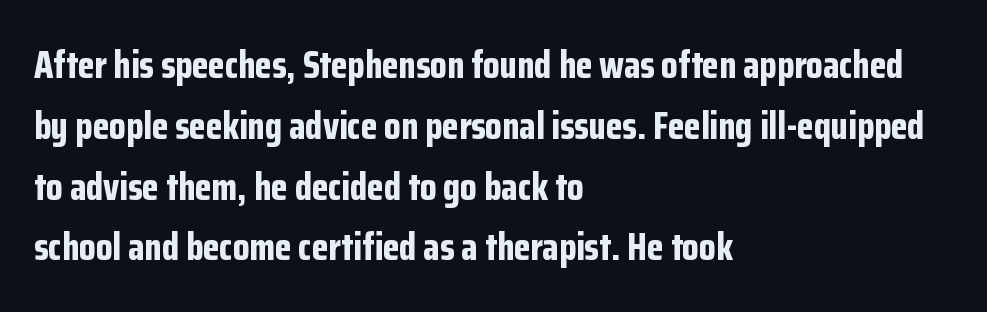
Q: Is the text bold? A: Yes.
Q: Is the text italic (slanted)? A: No, it is upright.
Q: Is the typeface a serif or a sans-serif typeface? A: Sans-serif.
Q: Is the text underlined? A: No.
Q: How is the paragraph aligned? A: Left-aligned.
Q: Is the spacing between letters normal or unusually wide? A: Normal.
Q: Is the spacing between lines tight, normal or loose? A: Normal.
Q: Width (condensed, normal, or wide)? A: Condensed.
Q: Stroke contrast? A: Low.
Q: x-height? A: Medium.
Q: Monospaced? A: No.
